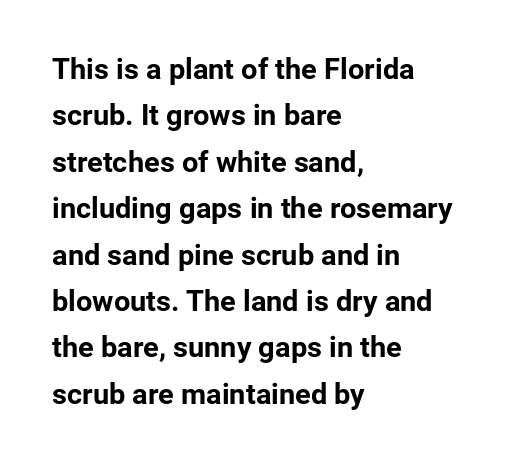
The image shows 29 px bold sans-serif type, upright; set left-aligned, normal line spacing (1.6x), normal letter spacing, not underlined; low stroke contrast and a medium x-height.
